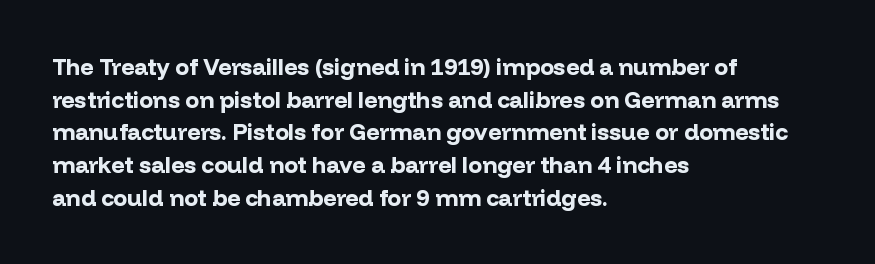
Here the glyphs are tracked normally, forming tight word shapes. One-word summary of the alignment: left. In terms of posture, this sample is upright. Notice how thick the strokes are: this is what a full bold looks like. The lines sit at an ordinary, default distance from one another.
